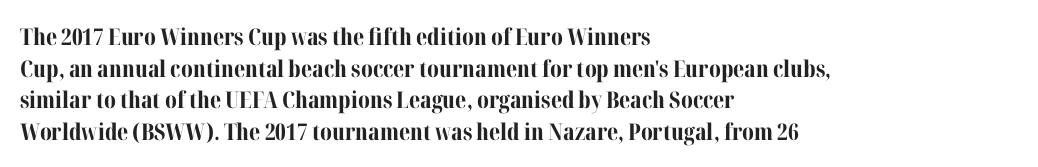
One glance says typical: line gaps are just what's usual. The letters stand upright; this is a roman face. These lines stack with their left ends in a neat column. Bold? Absolutely — the strokes are thick and heavy.
